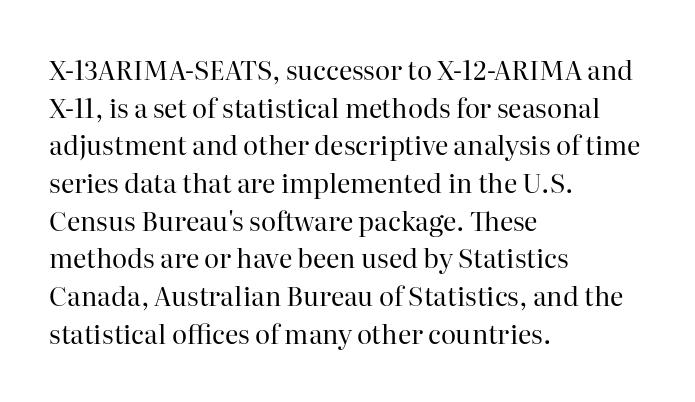
Q: Is the text bold? A: No.
Q: Is the text italic (slanted)? A: No, it is upright.
Q: Is the text underlined? A: No.
Q: How is the paragraph aligned? A: Left-aligned.
Q: Is the spacing between letters normal or unusually wide? A: Normal.
Q: Is the spacing between lines tight, normal or loose? A: Normal.
